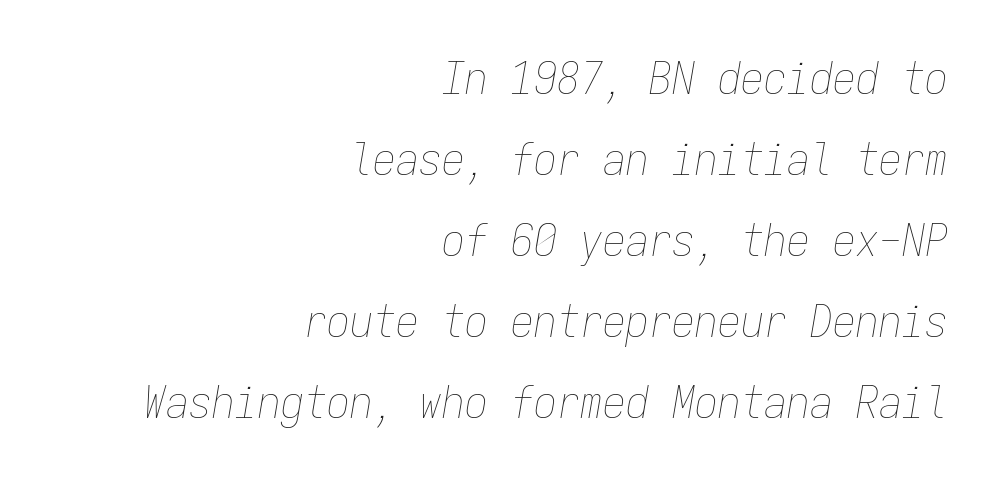
The image shows 46 px thin, condensed type, italic (leaning right), monospaced; set right-aligned, line spacing 1.76x, normal letter spacing, not underlined; low stroke contrast and a medium x-height.
